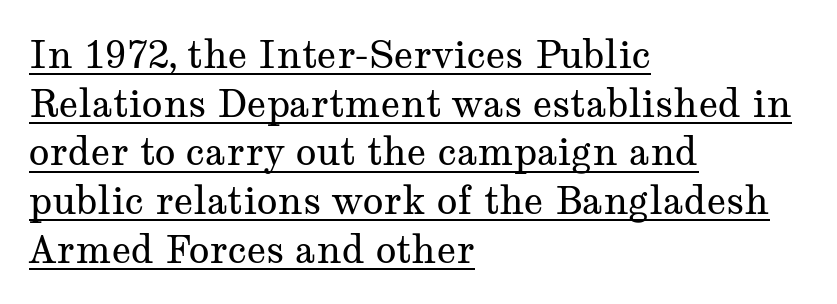
{"serif": "yes", "italic": "no", "bold": "no", "weight": "regular", "width": "wide", "stroke_contrast": "medium", "x_height": "medium", "monospaced": "no", "underline": "yes", "align": "left", "line_spacing": "normal", "line_spacing_ratio": 1.28, "letter_spacing": "normal", "letter_spacing_em": 0.0, "glyph_px": 38}
